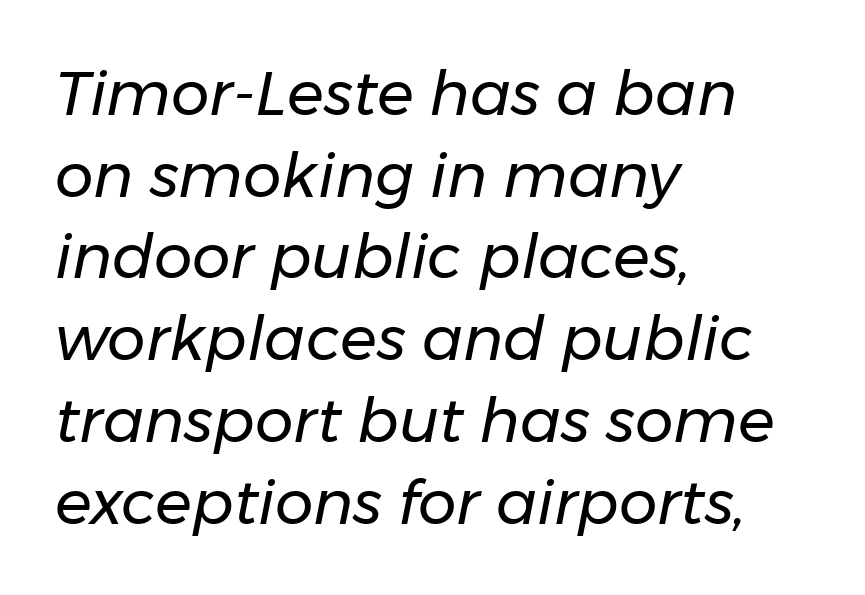
{"italic": "yes", "lean": "right", "slant_degrees": 11, "bold": "no", "weight": "regular", "width": "normal", "stroke_contrast": "low", "x_height": "medium", "monospaced": "no", "underline": "no", "align": "left", "line_spacing": "normal", "line_spacing_ratio": 1.34, "letter_spacing": "normal", "letter_spacing_em": 0.0, "glyph_px": 61}
